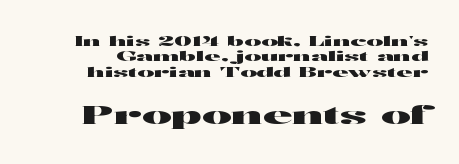
{"italic": "no", "underline": "no", "line_spacing": "tight", "line_spacing_ratio": 1.1, "letter_spacing": "normal", "letter_spacing_em": 0.0, "larger_block": "second", "size_ratio": 1.79, "glyph_px": 25}
